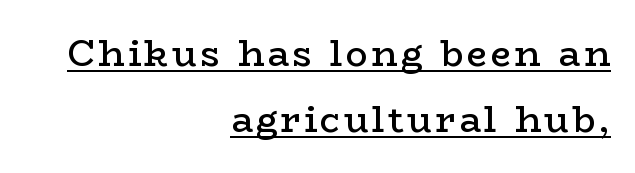
{"serif": "yes", "italic": "no", "bold": "semi", "weight": "semibold", "width": "wide", "stroke_contrast": "low", "x_height": "medium", "monospaced": "no", "underline": "yes", "align": "right", "line_spacing_ratio": 1.83, "glyph_px": 36}
